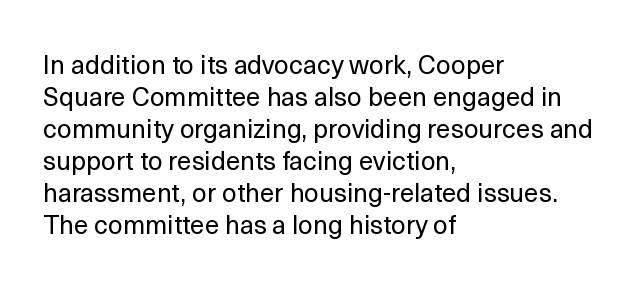
{"italic": "no", "bold": "no", "underline": "no", "align": "left", "line_spacing_ratio": 1.23, "letter_spacing": "normal", "letter_spacing_em": 0.0, "glyph_px": 26}
